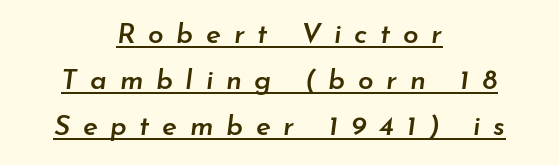
The image shows 28 px semibold type, italic (leaning right); set centered, normal line spacing (1.65x), unusually wide letter spacing (+0.45 em), underlined; low stroke contrast and a small x-height.
